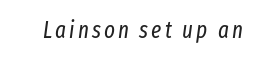
{"italic": "yes", "lean": "right", "slant_degrees": 8, "bold": "no", "underline": "no", "glyph_px": 23}
